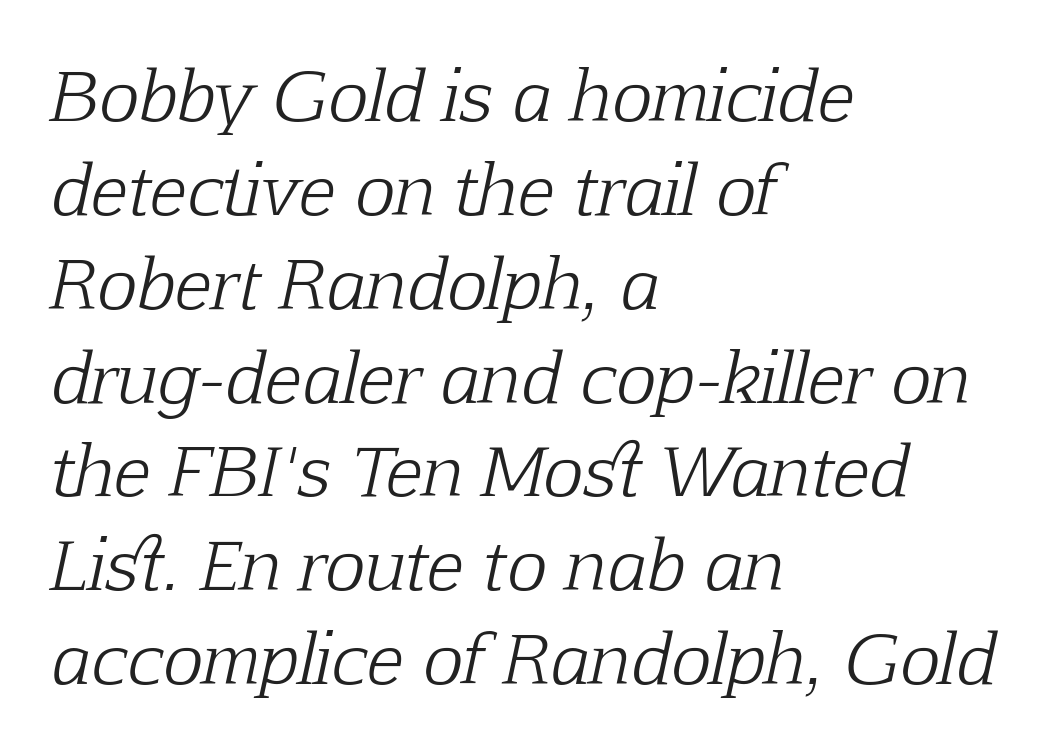
{"serif": "yes", "italic": "yes", "lean": "right", "slant_degrees": 12, "bold": "no", "weight": "light", "width": "normal", "stroke_contrast": "low", "x_height": "medium", "monospaced": "no", "underline": "no", "align": "left", "line_spacing": "normal", "line_spacing_ratio": 1.38, "letter_spacing": "normal", "letter_spacing_em": 0.0, "glyph_px": 68}
